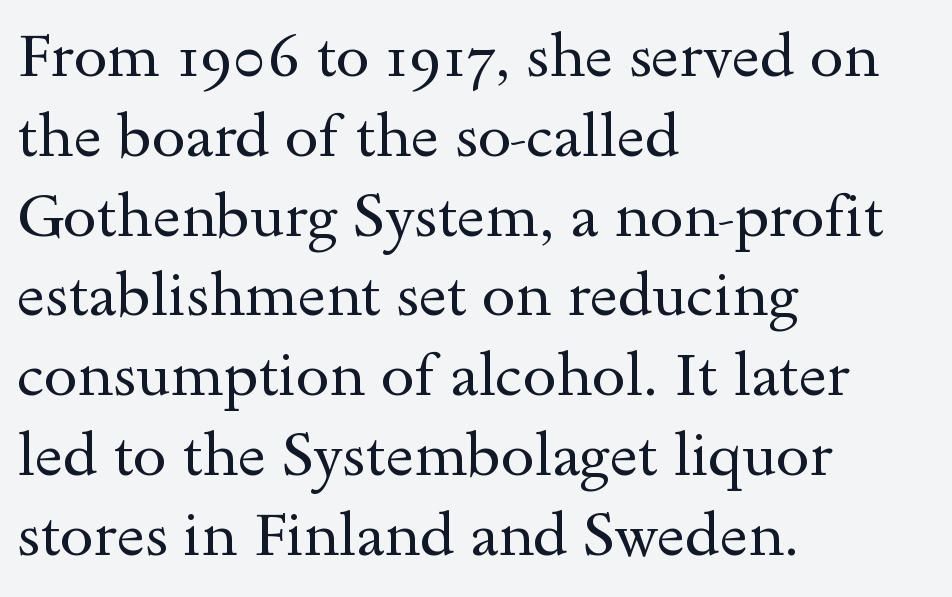
The image shows 60 px regular-weight, wide serif type, upright; set left-aligned, normal line spacing (1.33x), normal letter spacing, not underlined; a small x-height.
